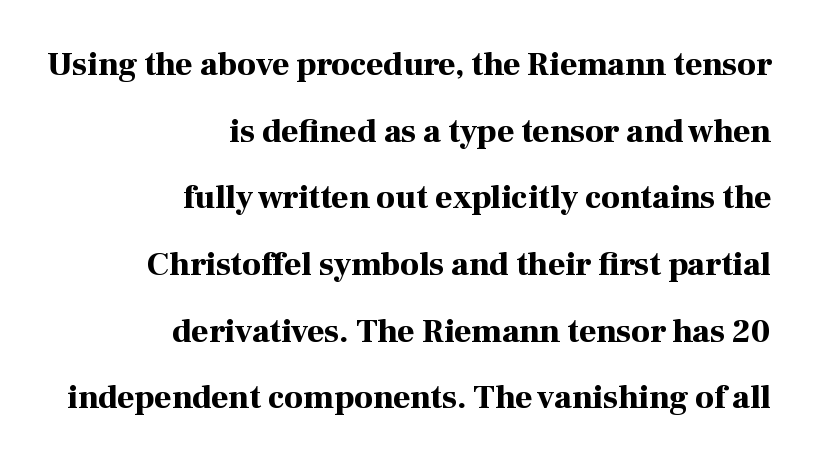
A typesetter would call this proportional, since set widths differ per character. Whoever set this chose breathing room over compactness in the vertical rhythm. Leftover space on each line is placed entirely before the opening word. The tracking reads as untouched default to a designer's eye.
